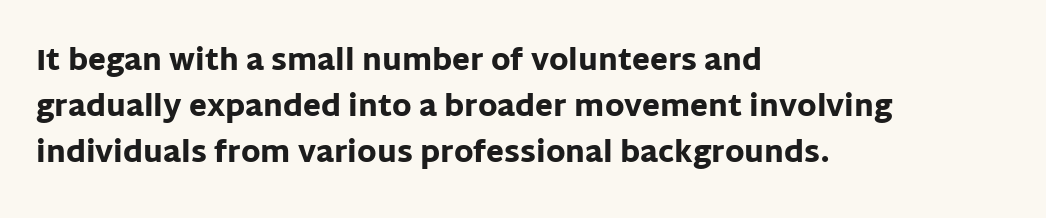
{"serif": "no", "italic": "no", "bold": "yes", "weight": "heavy", "width": "normal", "stroke_contrast": "low", "x_height": "large", "monospaced": "no", "underline": "no", "align": "left", "line_spacing": "normal", "line_spacing_ratio": 1.58, "letter_spacing": "normal", "letter_spacing_em": 0.0, "glyph_px": 29}
